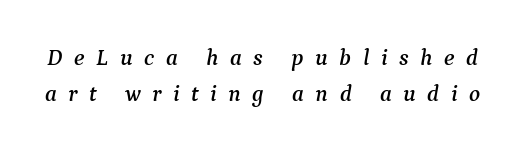
{"italic": "yes", "lean": "right", "slant_degrees": 9, "underline": "no", "line_spacing": "normal", "line_spacing_ratio": 1.58, "letter_spacing": "wide", "letter_spacing_em": 0.5, "glyph_px": 23}
